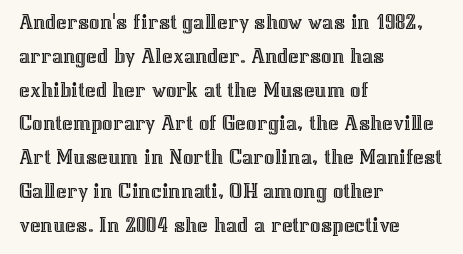
Left-aligned paragraph, ragged on the right. Compared with typical body copy, the letter spacing here is the same. A roman cut, with each character standing at attention. Baseline-to-baseline distance is the conventional proportion of letter height. The string is rendered with underlining switched off.
